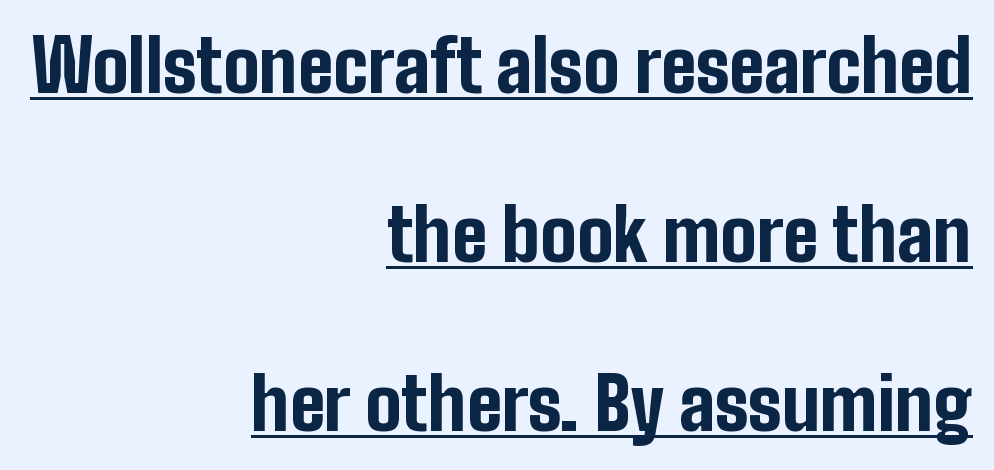
Q: Is the text bold? A: Yes.
Q: Is the text italic (slanted)? A: No, it is upright.
Q: Is the typeface a serif or a sans-serif typeface? A: Sans-serif.
Q: Is the text underlined? A: Yes.
Q: How is the paragraph aligned? A: Right-aligned.
Q: Is the spacing between letters normal or unusually wide? A: Normal.
Q: Is the spacing between lines tight, normal or loose? A: Loose.
Q: Width (condensed, normal, or wide)? A: Condensed.
Q: Stroke contrast? A: Low.
Q: x-height? A: Medium.
Q: Monospaced? A: No.
